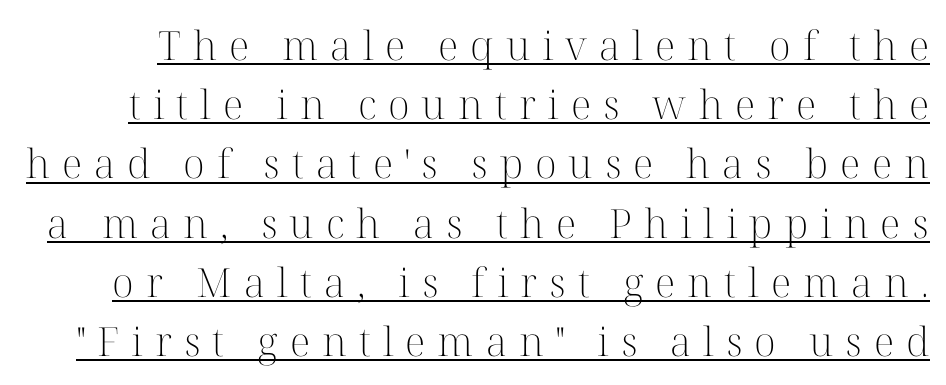
The image shows 40 px light serif type, upright; set normal line spacing (1.48x), unusually wide letter spacing (+0.3 em), underlined; high stroke contrast and a medium x-height.
